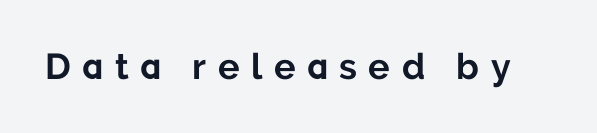
Q: Is the text bold? A: Yes.
Q: Is the text italic (slanted)? A: No, it is upright.
Q: Is the typeface a serif or a sans-serif typeface? A: Sans-serif.
Q: Is the text underlined? A: No.
Q: Is the spacing between letters normal or unusually wide? A: Unusually wide.
Q: Width (condensed, normal, or wide)? A: Normal.
Q: Stroke contrast? A: Low.
Q: x-height? A: Medium.
Q: Monospaced? A: No.
